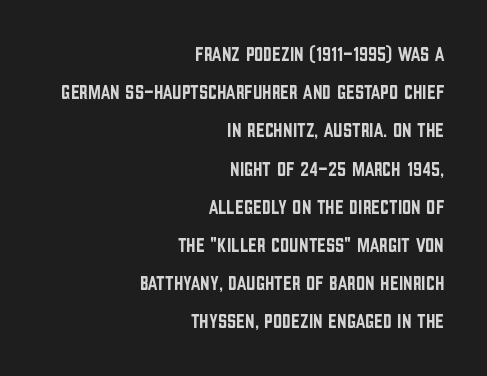
Q: Is the text italic (slanted)? A: No, it is upright.
Q: Is the text underlined? A: No.
Q: How is the paragraph aligned? A: Right-aligned.
Q: Is the spacing between letters normal or unusually wide? A: Normal.
Q: Is the spacing between lines tight, normal or loose? A: Loose.
